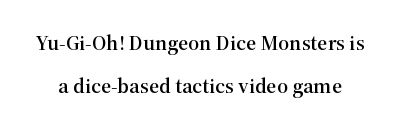
The image shows 22 px text type, upright; set loose line spacing (1.96x), normal letter spacing, not underlined.
